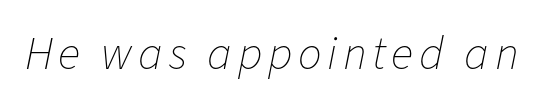
Q: Is the text bold? A: No.
Q: Is the text italic (slanted)? A: Yes, it leans right by about 11 degrees.
Q: Is the text underlined? A: No.
Q: Width (condensed, normal, or wide)? A: Normal.
Q: Stroke contrast? A: Low.
Q: x-height? A: Medium.
Q: Monospaced? A: No.
